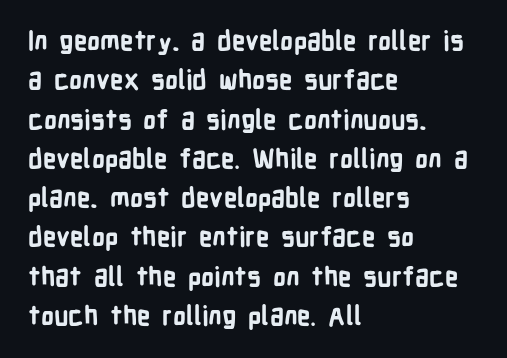
Typeset ragged right — the left edge is the straight one. The passage shown is not underscored anywhere. The lettering stays uniformly vertical, giving the passage a roman look. Short note: letters normally spaced.
